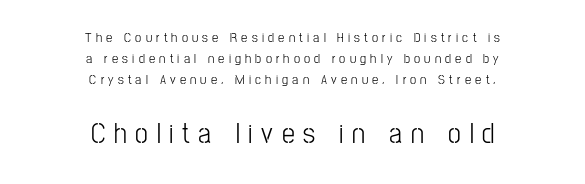
The image shows 29 px light, condensed sans-serif type, upright; set centered, normal line spacing (1.49x), unusually wide letter spacing (+0.3 em), not underlined; the second (bottom) block is 2.07x larger; low stroke contrast and a medium x-height.
